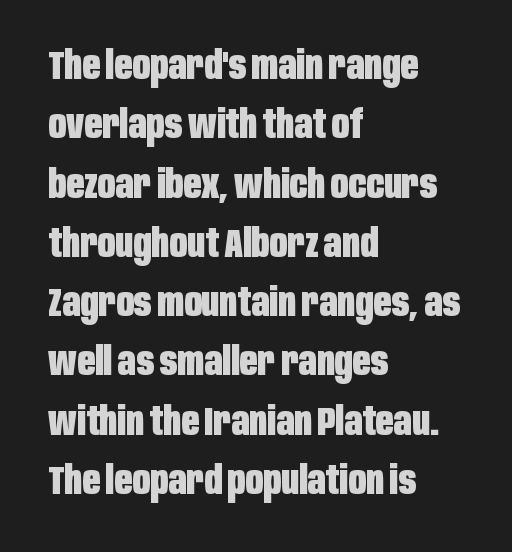
The image shows 39 px heavy, condensed sans-serif type, upright; set left-aligned, normal line spacing (1.52x), normal letter spacing, not underlined; low stroke contrast and a large x-height.
